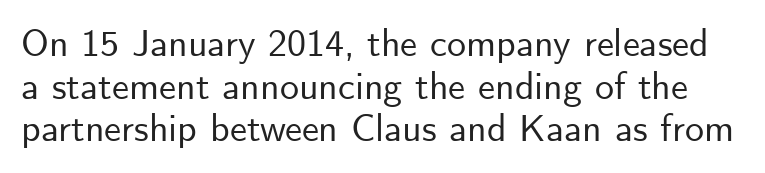
The strip under each line holds only bare page. Character widths vary here, with narrow letters taking less room than wide ones. A sans-serif font was chosen for this passage. Words appear dense and cohesive because spacing is normal. The vertical gap from one line to the next is small. Posture: vertical.
